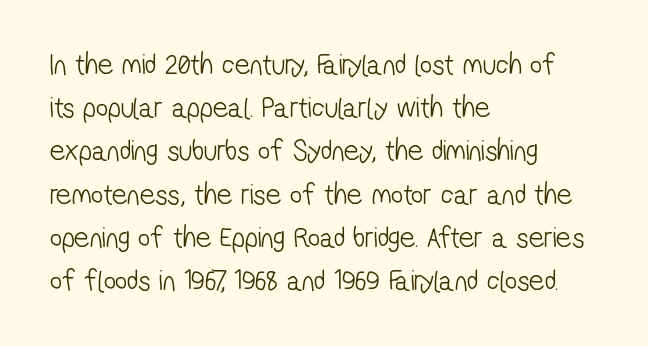
Horizontal bands of white between lines are of average thickness. To sum up the face: it is a sans, with no serifs. These lines are set flush left with a ragged right edge. The strokes carry an ordinary text weight at most. A typesetter would call this proportional, since set widths differ per character. Nobody drew a line under any word here.
